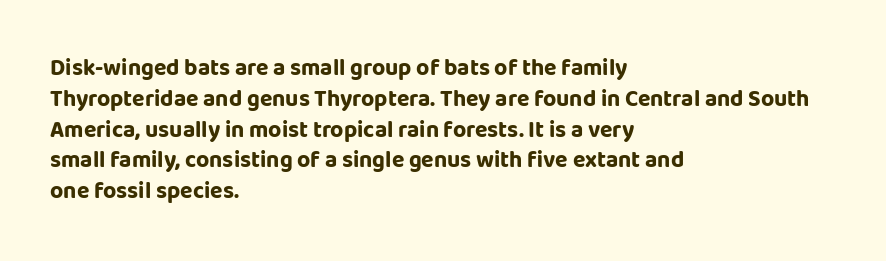
{"italic": "no", "bold": "yes", "underline": "no", "align": "left", "line_spacing": "normal", "line_spacing_ratio": 1.34, "letter_spacing": "normal", "letter_spacing_em": 0.0, "glyph_px": 23}
